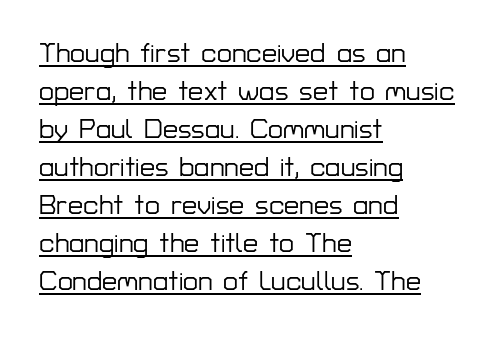
The image shows 27 px text type, upright; set left-aligned, normal line spacing (1.41x), normal letter spacing, underlined.
